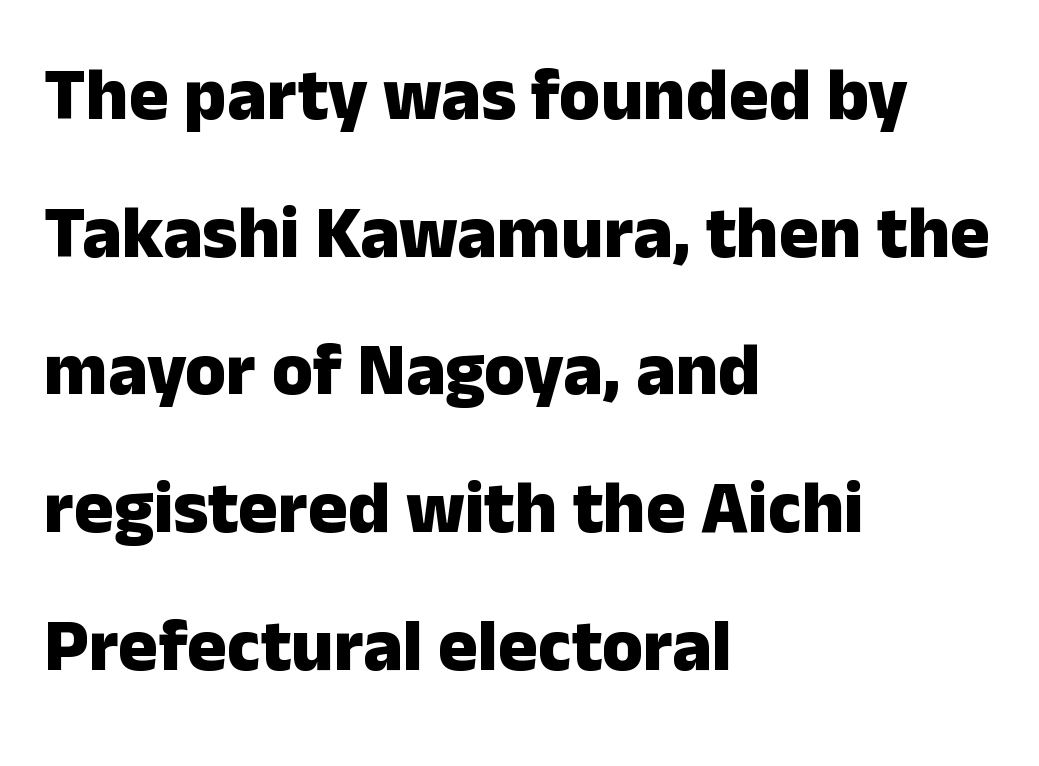
A roman cut, with each character standing at attention. Is the type bold? Yes — the strokes are clearly thick and heavy. Caption: standard tracking, unaltered. Each row of text sits above clean, open space.
